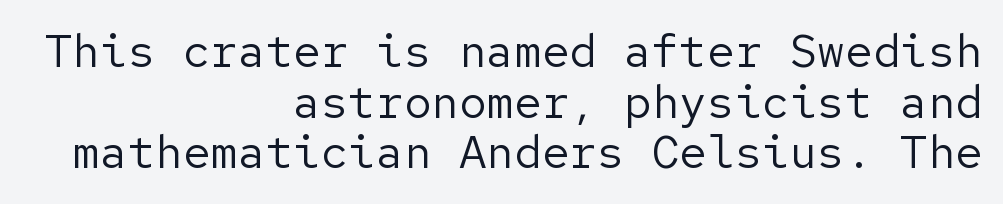
{"serif": "no", "italic": "no", "bold": "no", "weight": "regular", "width": "normal", "stroke_contrast": "low", "x_height": "medium", "underline": "no", "align": "right", "line_spacing": "tight", "line_spacing_ratio": 1.1, "letter_spacing": "normal", "letter_spacing_em": 0.0, "glyph_px": 46}
